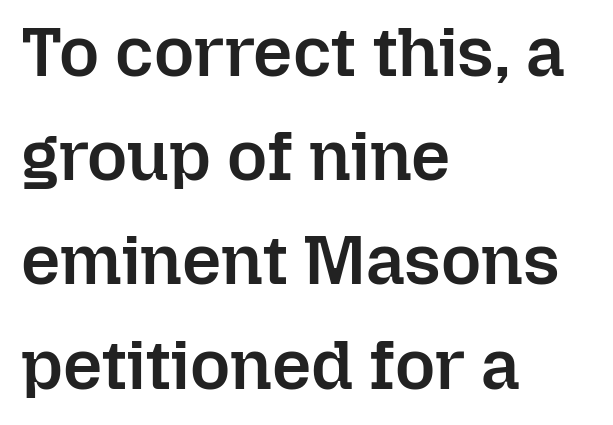
The image shows 69 px semibold type, upright; set left-aligned, normal line spacing (1.51x), normal letter spacing, not underlined; low stroke contrast and a medium x-height.
